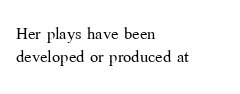
Posture: straight, roman, zero tilt. All the whitespace from short lines collects on the right. Between one letter and the next there's only the usual sliver of space. The area under the type is left untouched. Ink coverage per letter is moderate at most.
